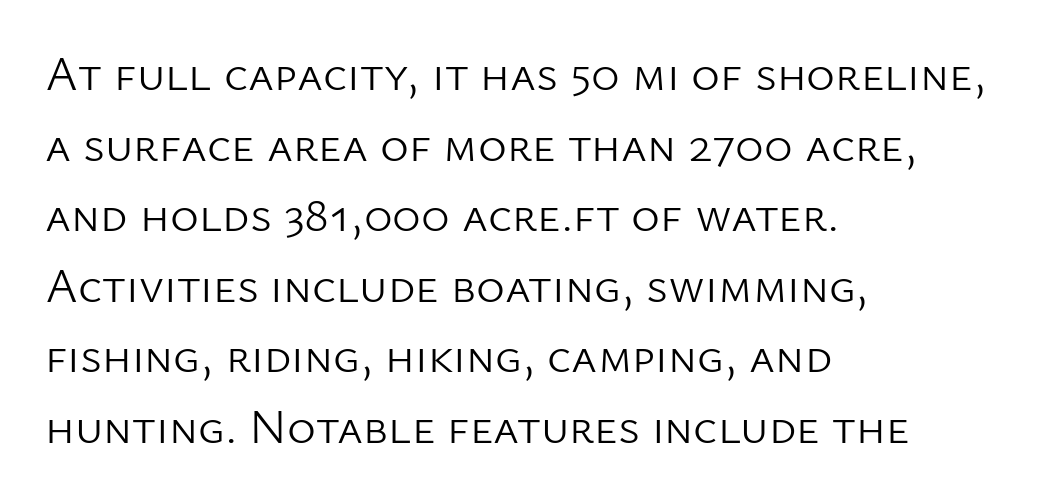
Q: Is the text bold? A: No.
Q: Is the text italic (slanted)? A: No, it is upright.
Q: Is the typeface a serif or a sans-serif typeface? A: Sans-serif.
Q: Is the text underlined? A: No.
Q: How is the paragraph aligned? A: Left-aligned.
Q: Is the spacing between letters normal or unusually wide? A: Normal.
Q: Is the spacing between lines tight, normal or loose? A: Normal.
Q: Width (condensed, normal, or wide)? A: Normal.
Q: Stroke contrast? A: Low.
Q: x-height? A: Medium.
Q: Monospaced? A: No.
